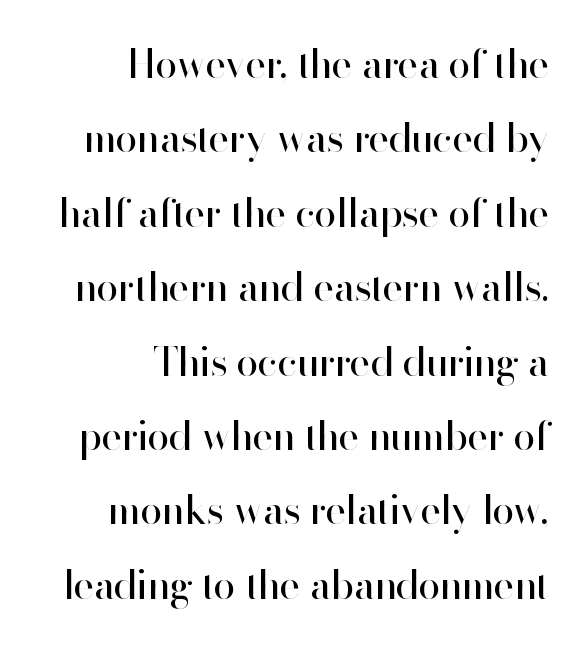
{"serif": "no", "italic": "no", "bold": "no", "weight": "regular", "width": "normal", "stroke_contrast": "high", "x_height": "small", "monospaced": "no", "underline": "no", "align": "right", "line_spacing_ratio": 1.86, "letter_spacing": "normal", "letter_spacing_em": 0.0, "glyph_px": 40}
